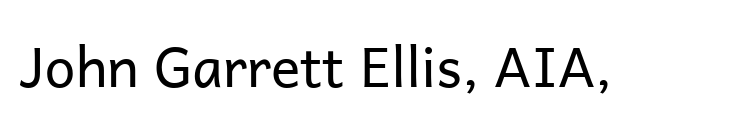
The image shows 55 px regular-weight sans-serif type, upright; set normal letter spacing, not underlined; low stroke contrast and a medium x-height.
